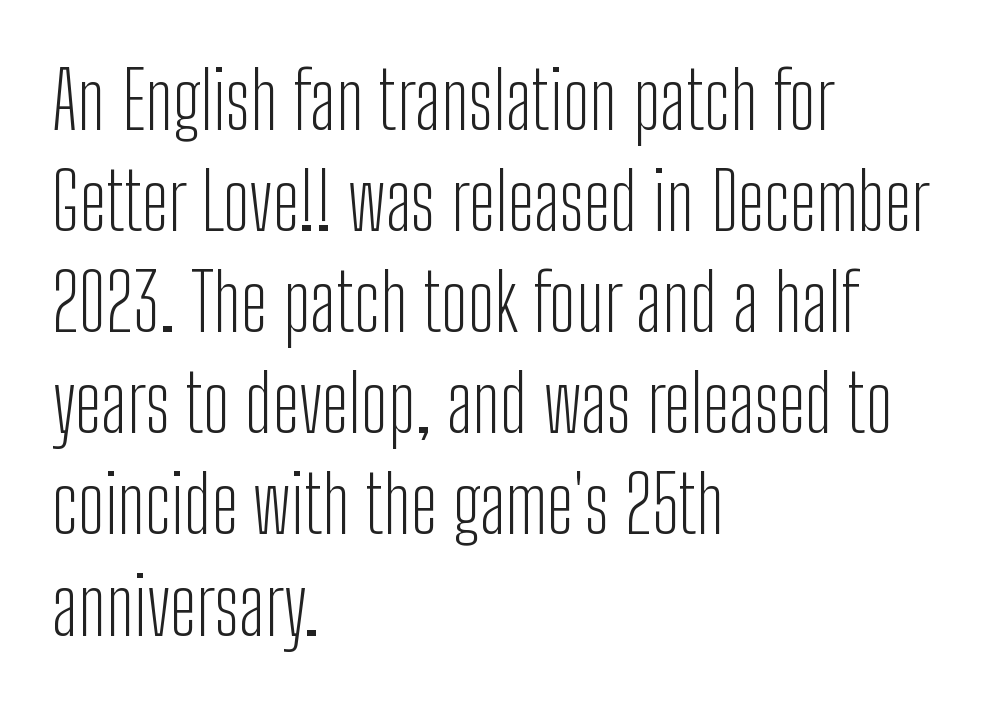
The image shows 79 px light, condensed sans-serif type, upright; set left-aligned, normal line spacing (1.28x), normal letter spacing, not underlined; low stroke contrast and a medium x-height.
